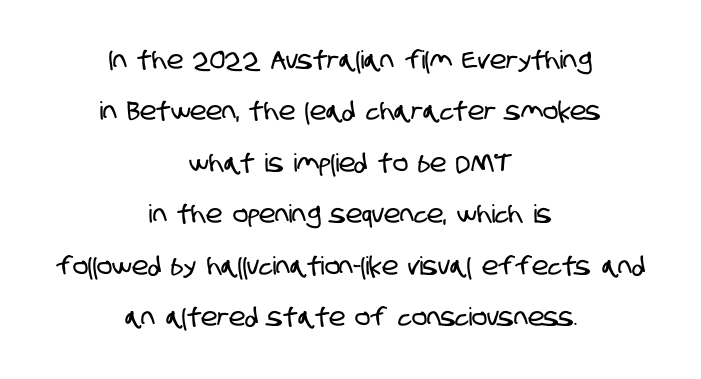
The image shows 25 px text type; set centered, loose line spacing (2.06x), normal letter spacing, not underlined.
